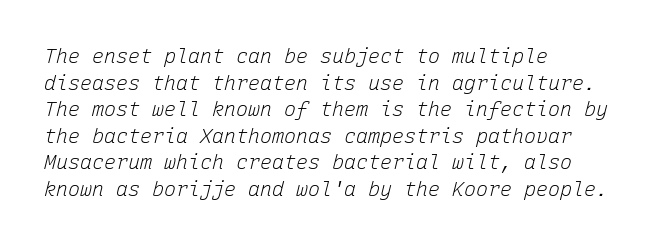
The image shows 20 px text type, italic (leaning right); set left-aligned, normal line spacing (1.33x), normal letter spacing, not underlined.
